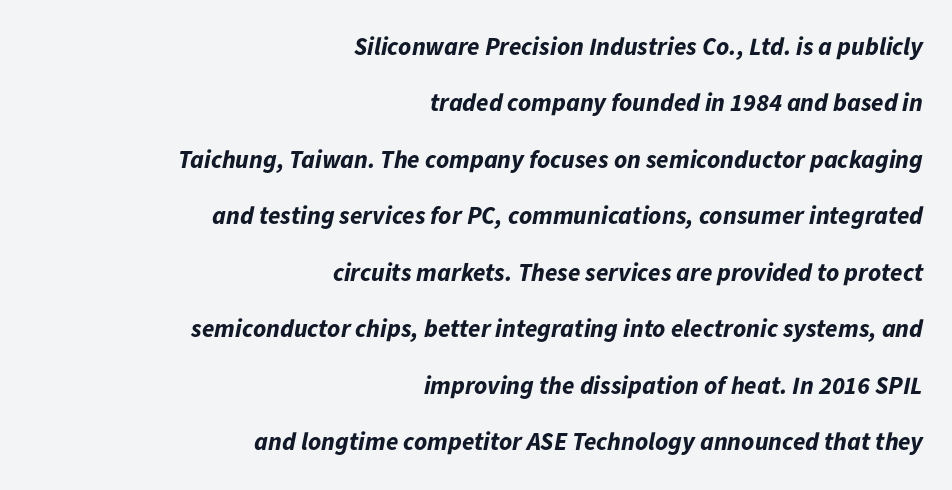
The image shows 25 px bold type, italic (leaning right); set right-aligned, loose line spacing (2.26x), normal letter spacing, not underlined.
